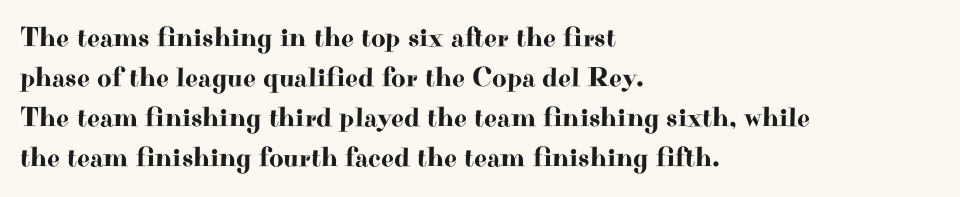
{"serif": "yes", "italic": "no", "width": "wide", "stroke_contrast": "high", "x_height": "small", "monospaced": "no", "underline": "no", "align": "left", "line_spacing": "normal", "line_spacing_ratio": 1.43, "letter_spacing": "normal", "letter_spacing_em": 0.0, "glyph_px": 28}
